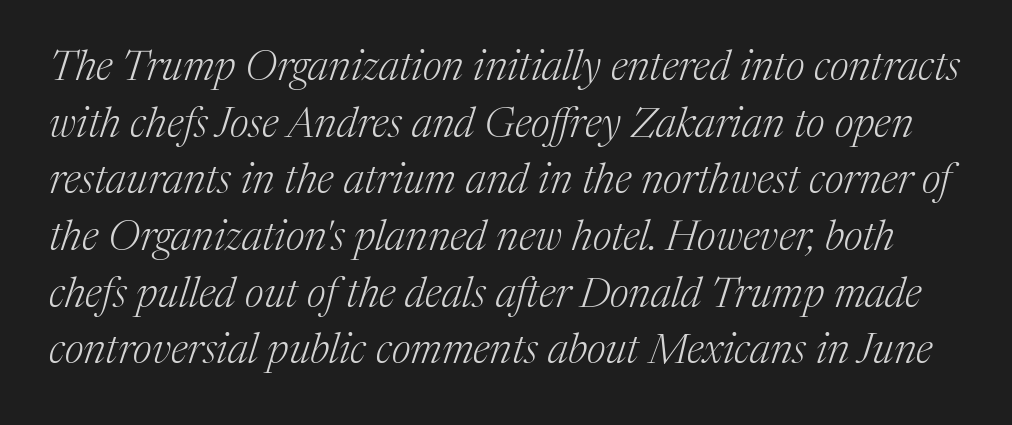
The typeface chosen for these lines features serifs. Letter spacing: default. Slanted lettering throughout. Each stroke keeps to a modest, everyday thickness or less. Interline gaps are of average width in this sample. The words here are not underlined.
